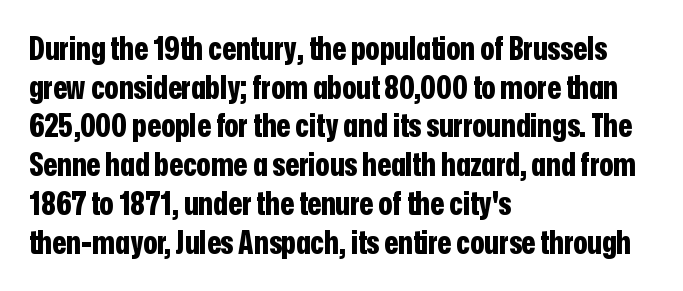
The image shows 32 px bold, condensed sans-serif type, upright; set left-aligned, line spacing 1.21x, normal letter spacing, not underlined; low stroke contrast and a medium x-height.
